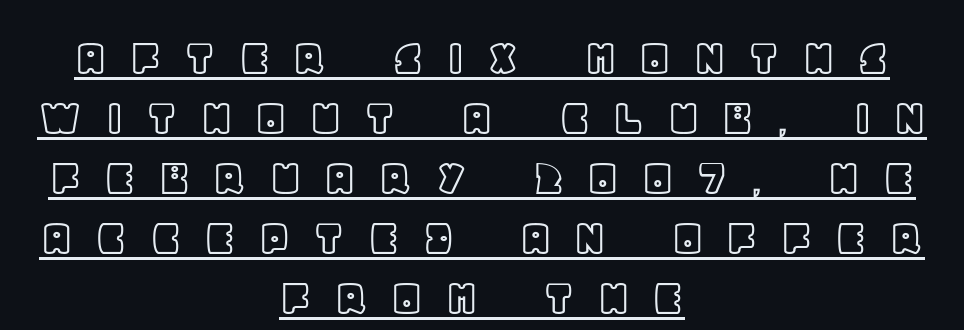
{"italic": "no", "width": "normal", "x_height": "large", "monospaced": "no", "underline": "yes", "align": "center", "line_spacing": "tight", "line_spacing_ratio": 1.11, "letter_spacing": "wide", "letter_spacing_em": 0.39, "glyph_px": 54}
